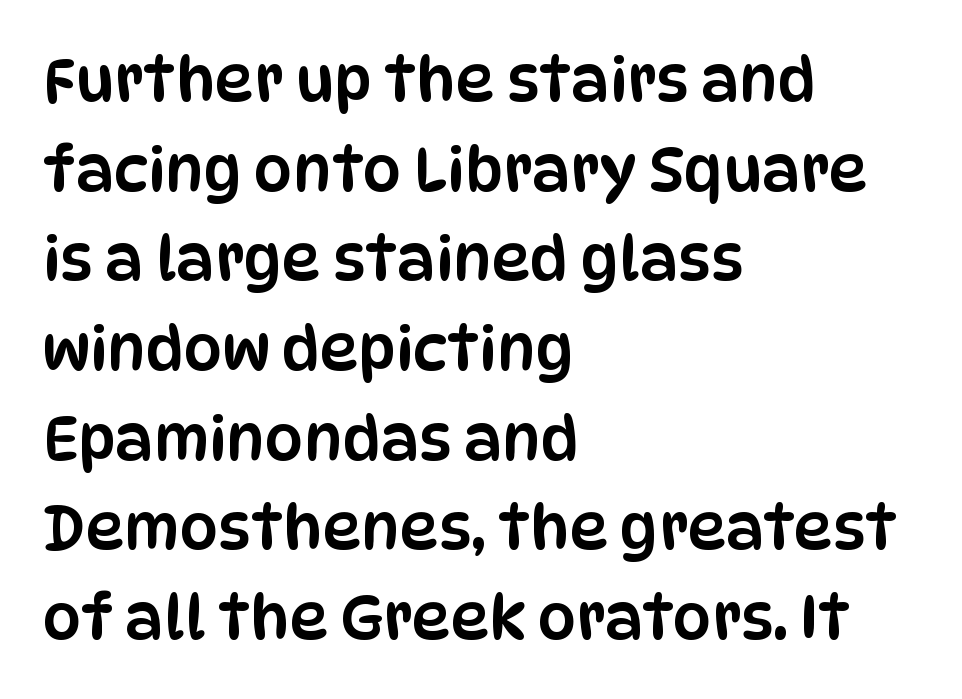
Line beginnings align vertically; line endings do not. The space between consecutive lines is moderate. A roman cut, with each character standing at attention. Descenders are the only things crossing below the line. Is this a fixed-width face? No — the glyphs have proportional, varying widths. Here the glyphs are tracked normally, forming tight word shapes.
